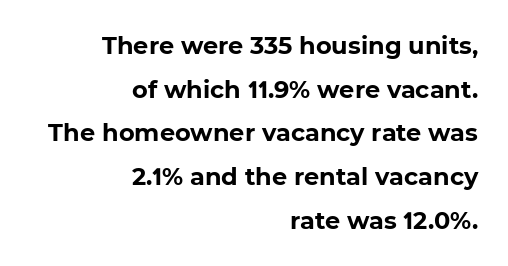
{"bold": "yes", "underline": "no", "align": "right", "line_spacing_ratio": 1.82, "letter_spacing": "normal", "letter_spacing_em": 0.0, "glyph_px": 24}
